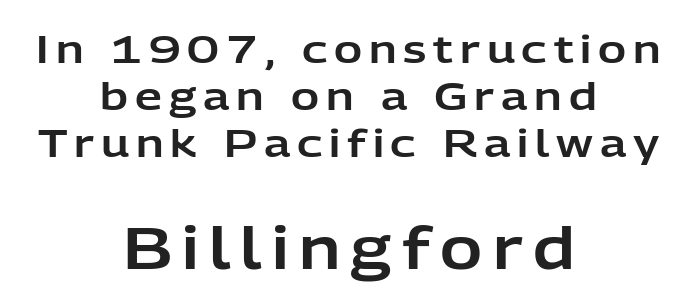
Q: Is the text italic (slanted)? A: No, it is upright.
Q: Is the typeface a serif or a sans-serif typeface? A: Sans-serif.
Q: Is the text underlined? A: No.
Q: How is the paragraph aligned? A: Centered.
Q: Which block of text is set in a larger size, the first (top) or the second (bottom)? A: The second (bottom) one.
Q: Width (condensed, normal, or wide)? A: Normal.
Q: Stroke contrast? A: Low.
Q: x-height? A: Medium.
Q: Monospaced? A: No.
